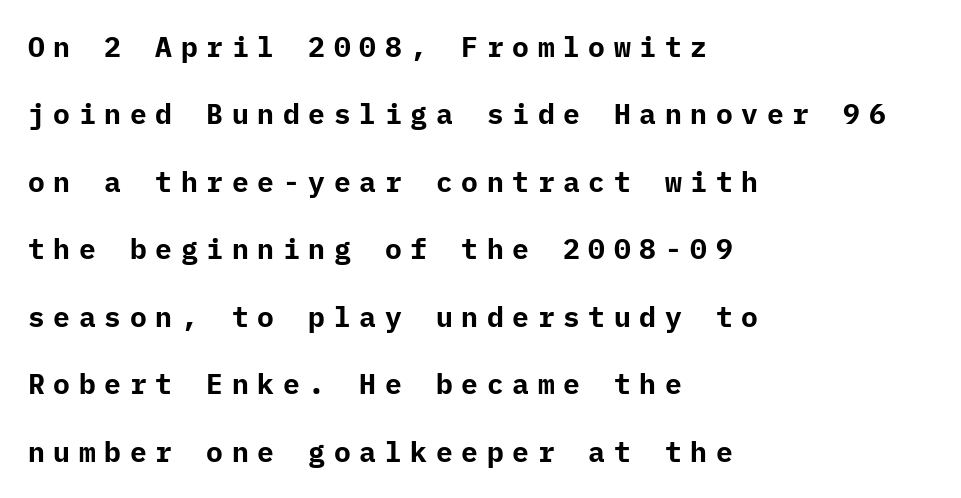
The image shows 28 px bold sans-serif type, upright; set left-aligned, loose line spacing (2.41x), unusually wide letter spacing (+0.31 em), not underlined; low stroke contrast and a medium x-height.
